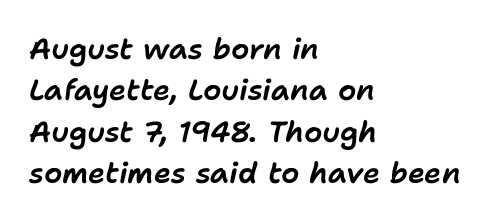
{"italic": "yes", "lean": "right", "slant_degrees": 11, "width": "normal", "stroke_contrast": "low", "x_height": "medium", "monospaced": "no", "underline": "no", "align": "left", "line_spacing": "normal", "line_spacing_ratio": 1.43, "letter_spacing": "normal", "letter_spacing_em": 0.0, "glyph_px": 29}
